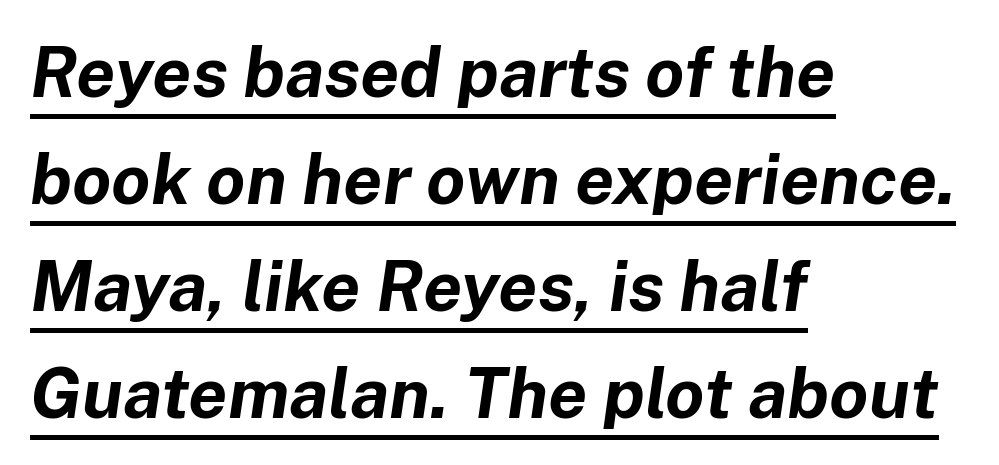
These characters rest on top of a visible drawn line. Caption: standard tracking, unaltered. Whoever set this chose a conventional vertical rhythm. Leftover space on each line is placed entirely after the last word.
